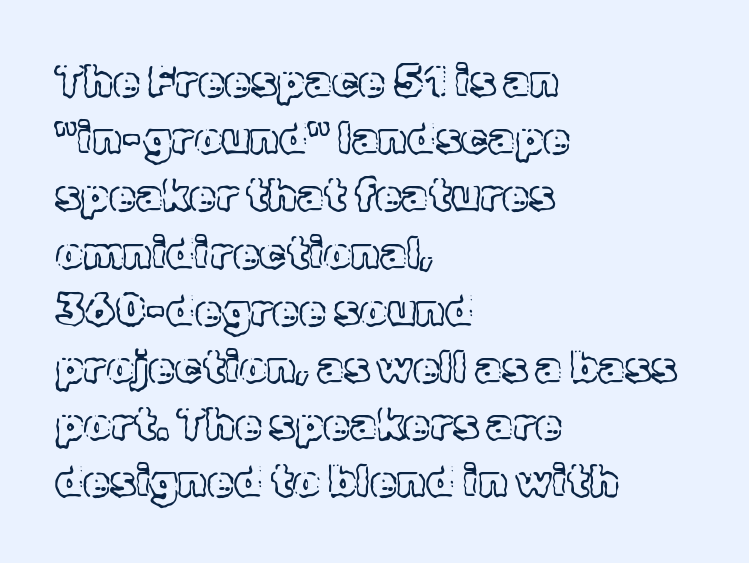
Q: Is the text italic (slanted)? A: No, it is upright.
Q: Is the text underlined? A: No.
Q: How is the paragraph aligned? A: Left-aligned.
Q: Is the spacing between letters normal or unusually wide? A: Normal.
Q: Is the spacing between lines tight, normal or loose? A: Normal.
Q: Width (condensed, normal, or wide)? A: Normal.
Q: x-height? A: Medium.
Q: Monospaced? A: No.
